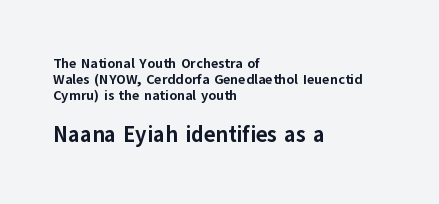
In terms of posture, this sample is upright. Horizontally, the lines are justified to the leading edge only. Each word holds together tightly as a unit, with standard inter-letter gaps. The strokes are fattened all the way to bold. A clean baseline with only descenders dipping below it. Which of the two is more prominent by size? The second, at the bottom.
